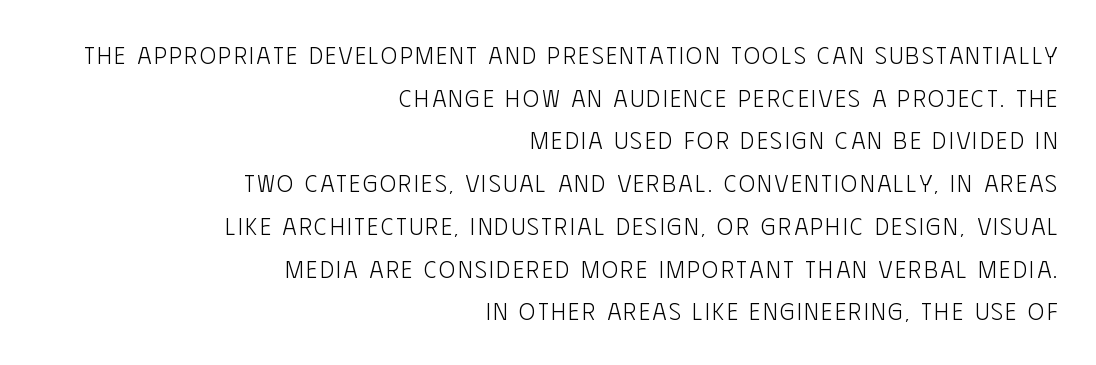
{"italic": "no", "bold": "no", "underline": "no", "align": "right", "line_spacing_ratio": 1.78, "glyph_px": 24}
